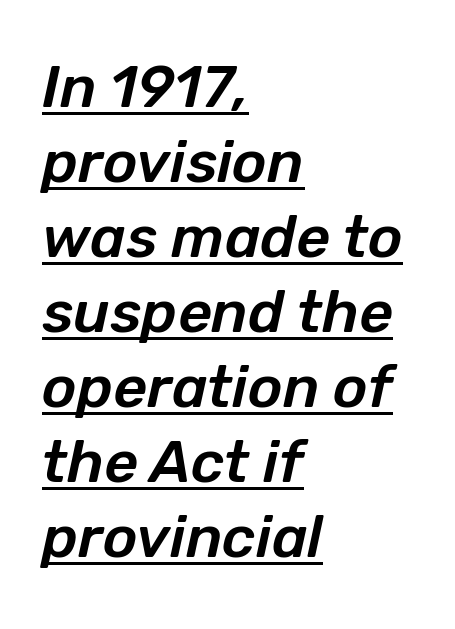
You could not count columns in this text — the font is proportionally spaced. Slant detected: the letters are inclined. Regular leading. Underlined type.
